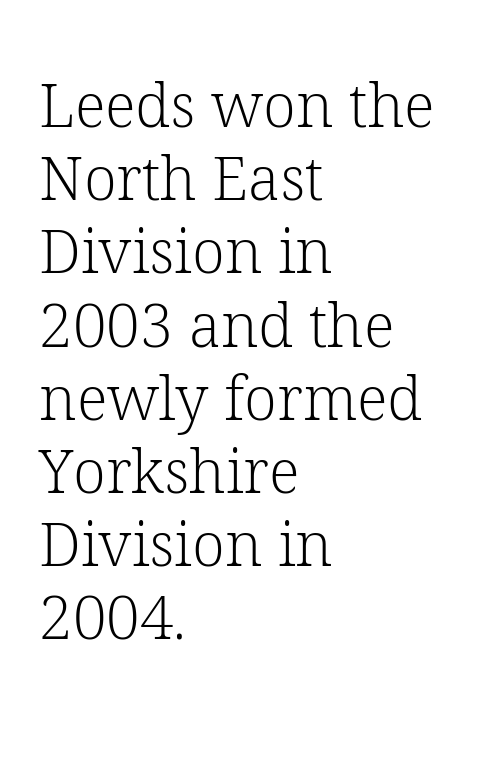
Q: Is the text bold? A: No.
Q: Is the text italic (slanted)? A: No, it is upright.
Q: Is the typeface a serif or a sans-serif typeface? A: Serif.
Q: Is the text underlined? A: No.
Q: How is the paragraph aligned? A: Left-aligned.
Q: Is the spacing between letters normal or unusually wide? A: Normal.
Q: Width (condensed, normal, or wide)? A: Normal.
Q: Stroke contrast? A: Low.
Q: x-height? A: Medium.
Q: Monospaced? A: No.
